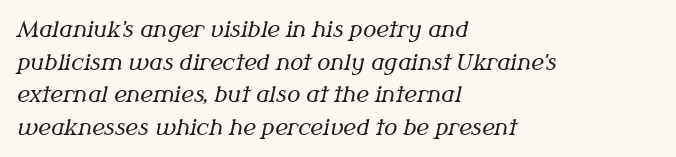
A typesetter would call this zero additional tracking. Caption: face not bold, strokes unweighted. Tall strokes in this sample are angled rather than plumb. The strip under each line holds only bare page. If you measured baseline to baseline, you'd find a middling distance.
